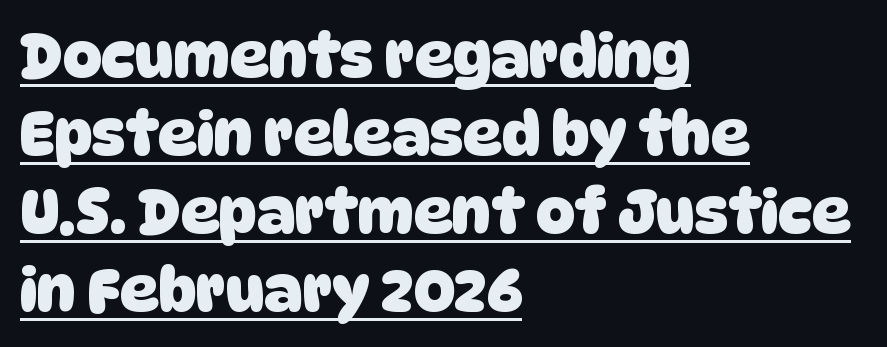
{"serif": "no", "bold": "yes", "weight": "heavy", "width": "normal", "stroke_contrast": "low", "x_height": "large", "monospaced": "no", "underline": "yes", "align": "left", "line_spacing": "normal", "line_spacing_ratio": 1.3, "letter_spacing": "normal", "letter_spacing_em": 0.0, "glyph_px": 60}
